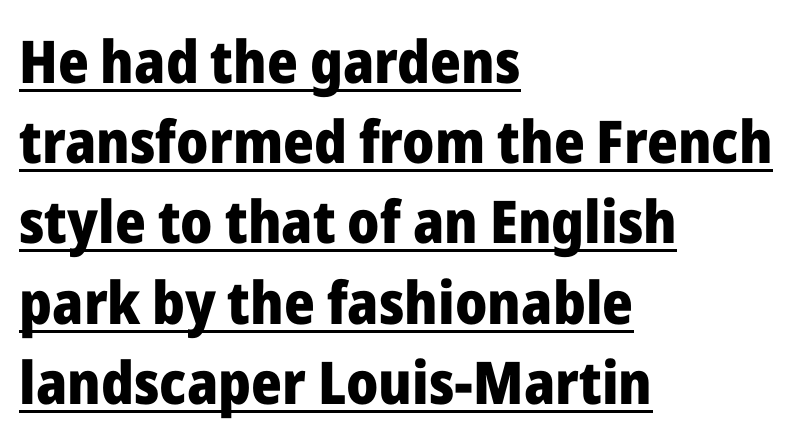
Underlined type. Weight check: bold — yes, fully. These lines keep a tight, regular rhythm from letter to letter. A classic flush-left, rag-right setting is used for this passage. The letters stand upright; this is a roman face.
